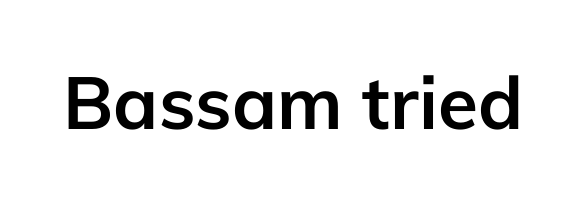
Q: Is the text bold? A: Yes.
Q: Is the text italic (slanted)? A: No, it is upright.
Q: Is the typeface a serif or a sans-serif typeface? A: Sans-serif.
Q: Is the text underlined? A: No.
Q: Is the spacing between letters normal or unusually wide? A: Normal.
Q: Width (condensed, normal, or wide)? A: Normal.
Q: Stroke contrast? A: Low.
Q: x-height? A: Medium.
Q: Monospaced? A: No.
